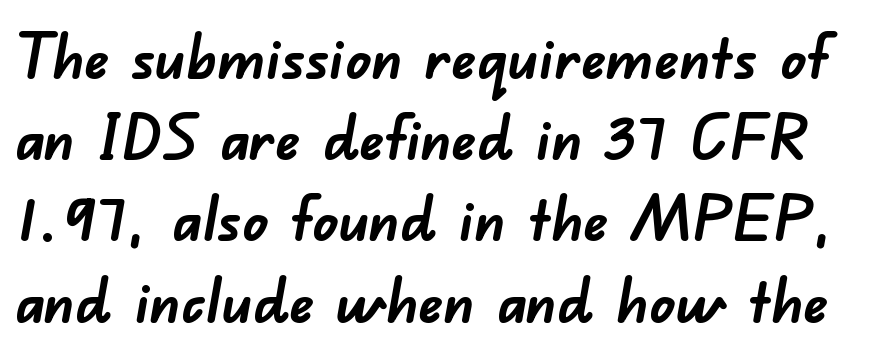
{"serif": "no", "bold": "yes", "weight": "semibold", "width": "normal", "stroke_contrast": "low", "x_height": "small", "monospaced": "no", "underline": "no", "line_spacing": "normal", "line_spacing_ratio": 1.31, "letter_spacing": "normal", "letter_spacing_em": 0.0, "glyph_px": 62}
